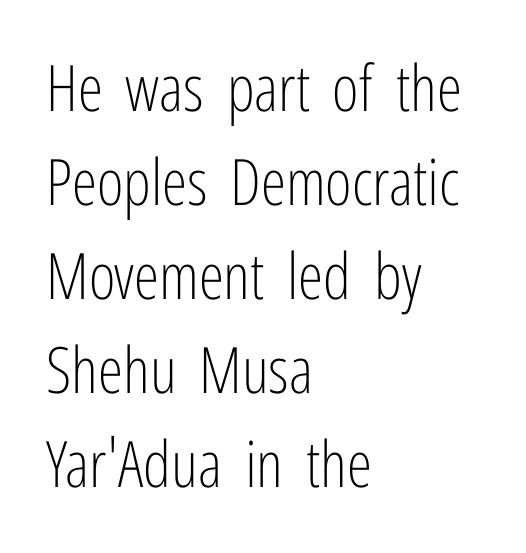
The image shows 64 px light, condensed sans-serif type, upright; set left-aligned, normal line spacing (1.47x), normal letter spacing, not underlined; low stroke contrast and a medium x-height.
